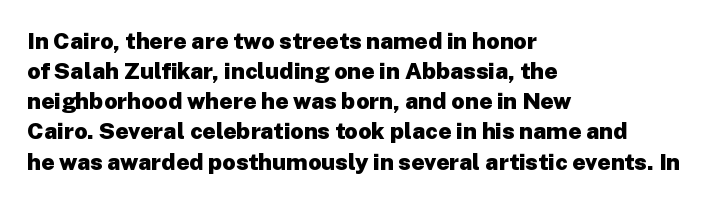
Q: Is the text bold? A: Yes.
Q: Is the text italic (slanted)? A: No, it is upright.
Q: Is the text underlined? A: No.
Q: How is the paragraph aligned? A: Left-aligned.
Q: Is the spacing between letters normal or unusually wide? A: Normal.
Q: Is the spacing between lines tight, normal or loose? A: Normal.
